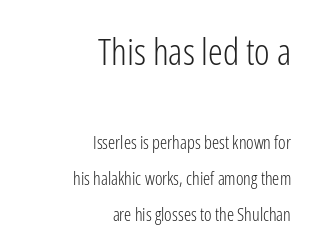
Q: Is the text bold? A: No.
Q: Is the text italic (slanted)? A: No, it is upright.
Q: Is the typeface a serif or a sans-serif typeface? A: Sans-serif.
Q: Is the text underlined? A: No.
Q: How is the paragraph aligned? A: Right-aligned.
Q: Is the spacing between letters normal or unusually wide? A: Normal.
Q: Is the spacing between lines tight, normal or loose? A: Loose.
Q: Which block of text is set in a larger size, the first (top) or the second (bottom)? A: The first (top) one.
Q: Width (condensed, normal, or wide)? A: Condensed.
Q: Stroke contrast? A: Low.
Q: x-height? A: Medium.
Q: Monospaced? A: No.
